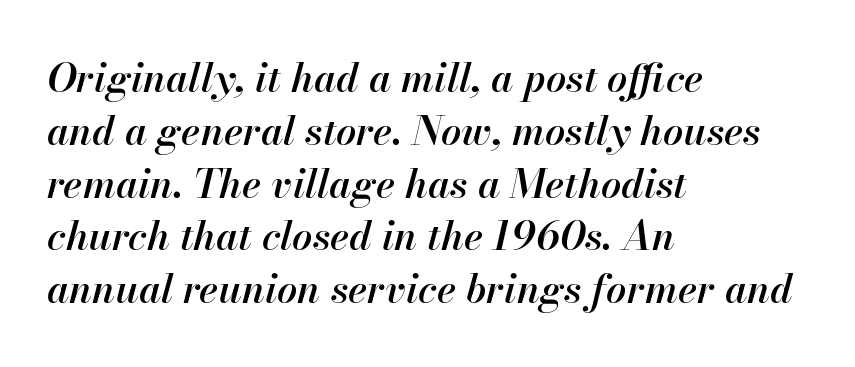
{"italic": "yes", "lean": "right", "slant_degrees": 13, "bold": "semi", "weight": "semibold", "width": "normal", "stroke_contrast": "high", "x_height": "small", "monospaced": "no", "underline": "no", "align": "left", "line_spacing": "normal", "line_spacing_ratio": 1.32, "letter_spacing": "normal", "letter_spacing_em": 0.0, "glyph_px": 40}
